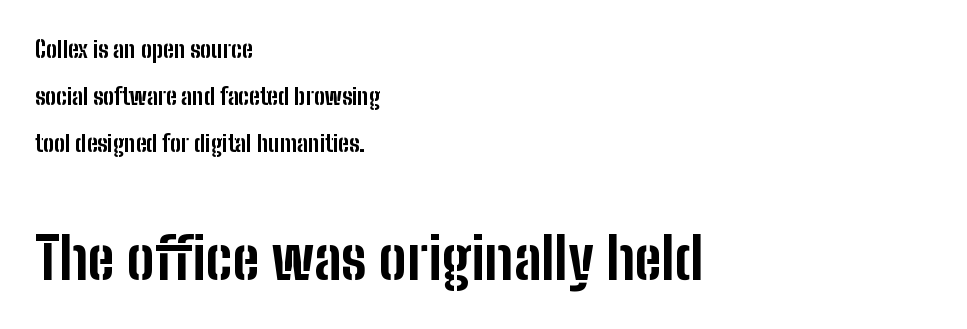
The image shows 58 px bold, condensed sans-serif type, upright; set left-aligned, loose line spacing (2.04x), normal letter spacing, not underlined; the second (bottom) block is 2.52x larger; low stroke contrast and a medium x-height.
